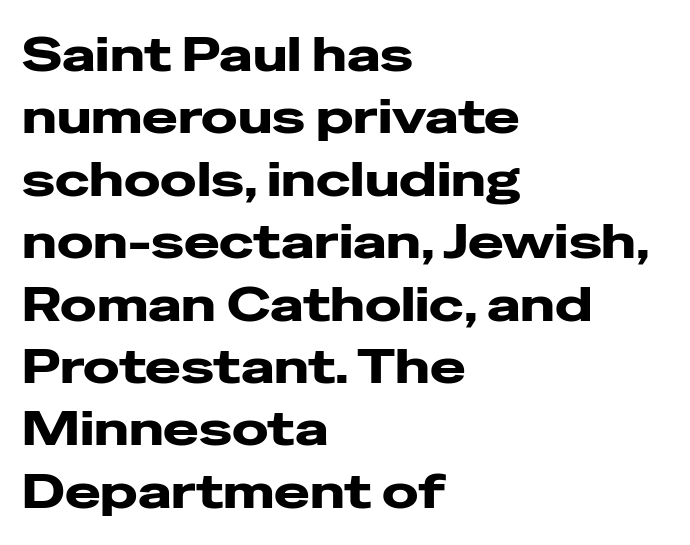
The image shows 48 px heavy, wide sans-serif type, upright; set left-aligned, normal line spacing (1.3x), normal letter spacing, not underlined; low stroke contrast and a medium x-height.
